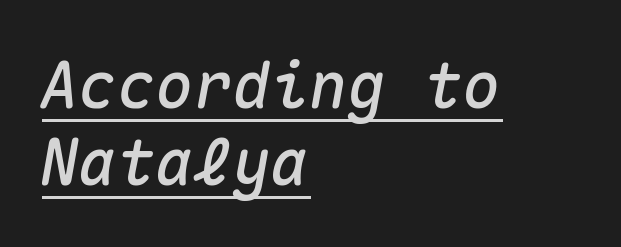
Q: Is the text italic (slanted)? A: Yes, it leans right by about 10 degrees.
Q: Is the text underlined? A: Yes.
Q: How is the paragraph aligned? A: Left-aligned.
Q: Is the spacing between letters normal or unusually wide? A: Normal.
Q: Width (condensed, normal, or wide)? A: Normal.
Q: Stroke contrast? A: Medium.
Q: x-height? A: Medium.
Q: Monospaced? A: Yes.
